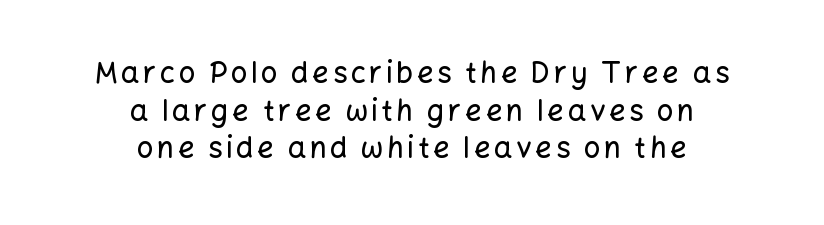
The image shows 29 px sans-serif type, upright; set centered, normal line spacing (1.3x), not underlined; low stroke contrast and a medium x-height.
